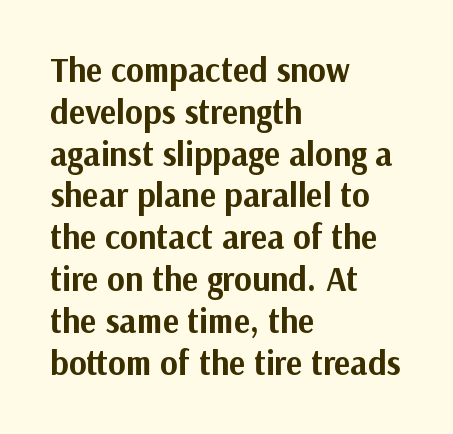
Q: Is the text bold? A: Yes.
Q: Is the text italic (slanted)? A: No, it is upright.
Q: Is the typeface a serif or a sans-serif typeface? A: Sans-serif.
Q: Is the text underlined? A: No.
Q: How is the paragraph aligned? A: Left-aligned.
Q: Is the spacing between letters normal or unusually wide? A: Normal.
Q: Width (condensed, normal, or wide)? A: Normal.
Q: Stroke contrast? A: Medium.
Q: x-height? A: Medium.
Q: Monospaced? A: No.
